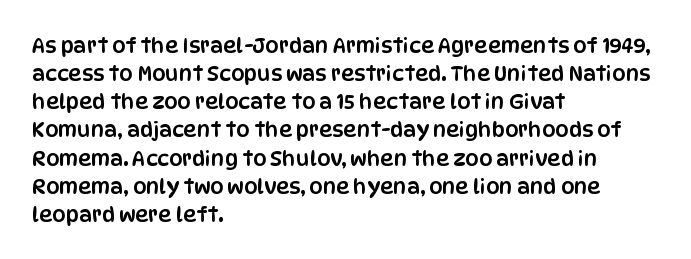
{"italic": "no", "underline": "no", "align": "left", "line_spacing": "normal", "line_spacing_ratio": 1.34, "letter_spacing": "normal", "letter_spacing_em": 0.0, "glyph_px": 21}
